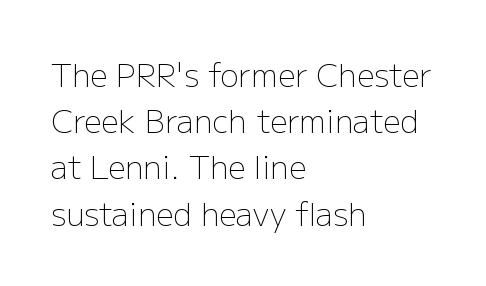
{"serif": "no", "italic": "no", "bold": "no", "weight": "light", "width": "normal", "stroke_contrast": "low", "x_height": "medium", "monospaced": "no", "underline": "no", "align": "left", "line_spacing": "normal", "line_spacing_ratio": 1.49, "letter_spacing": "normal", "letter_spacing_em": 0.0, "glyph_px": 31}
